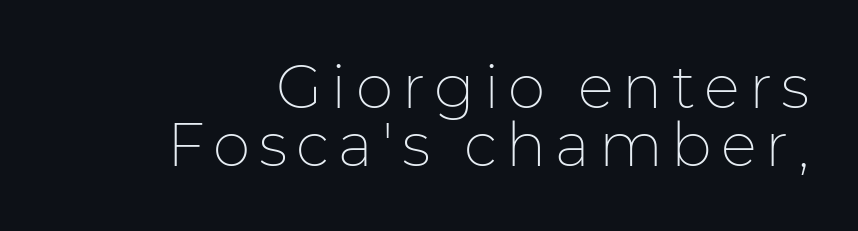
The image shows 60 px thin sans-serif type, upright; set right-aligned, tight line spacing (0.96x), not underlined; low stroke contrast and a medium x-height.
